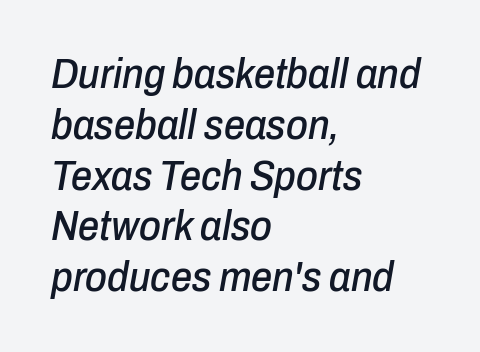
Alignment: flush left. The zone under the glyphs is completely vacant. The face used here has a pronounced slope to its letters. Tracking value appears to be zero — textbook default spacing. Spacing verdict: proportional, widths tailored to each character.
